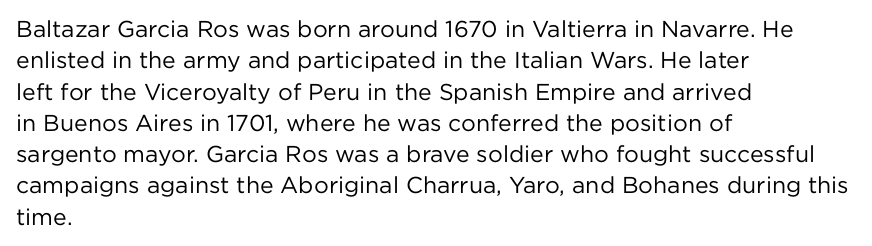
One glance says typical: line gaps are just what's usual. What stands out about the letter spacing? Nothing — it is the standard amount. This reads as an unemphasized weight, regular at the heaviest. The text block is weighted toward the left margin, trailing off unevenly rightward. Descender tails drop into unmarked territory. The specimen reads as upright at a glance.
